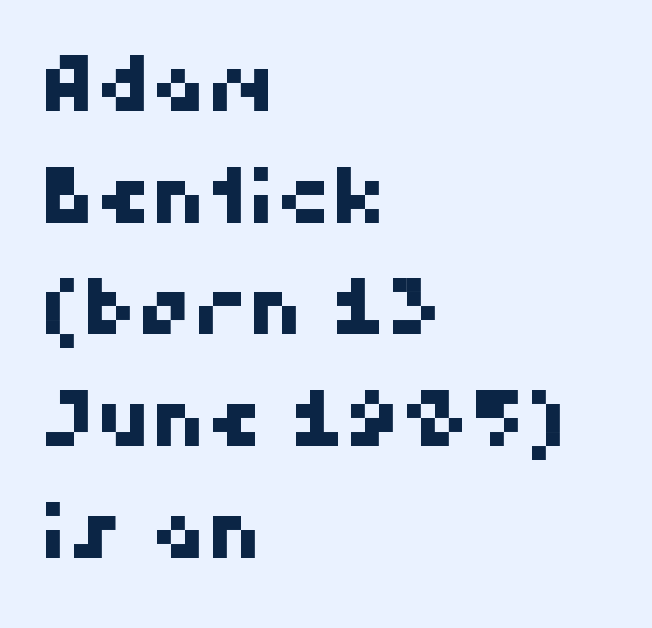
{"serif": "no", "width": "normal", "stroke_contrast": "high", "x_height": "medium", "monospaced": "no", "underline": "no", "align": "left", "line_spacing": "normal", "line_spacing_ratio": 1.45, "letter_spacing": "normal", "letter_spacing_em": 0.0, "glyph_px": 77}
